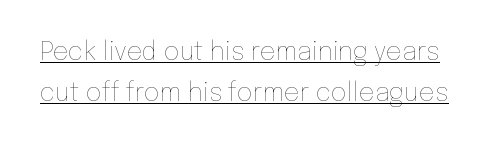
The image shows 25 px text type, upright; set normal line spacing (1.65x), normal letter spacing, underlined.
